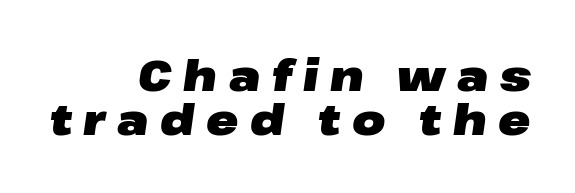
Short note: letters widely spaced. Compared with ordinary roman type, these characters are visibly tilted. Weight: bold. Is this a fixed-width face? No — the glyphs have proportional, varying widths. Notice how the passage keeps a crisp vertical edge on the right only.
